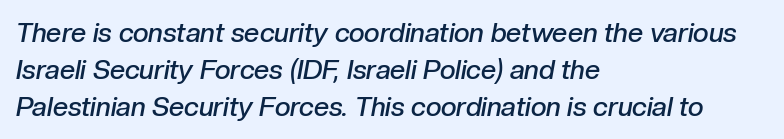
{"italic": "yes", "lean": "right", "slant_degrees": 10, "bold": "semi", "underline": "no", "align": "left", "line_spacing": "normal", "line_spacing_ratio": 1.37, "letter_spacing": "normal", "letter_spacing_em": 0.0, "glyph_px": 27}
